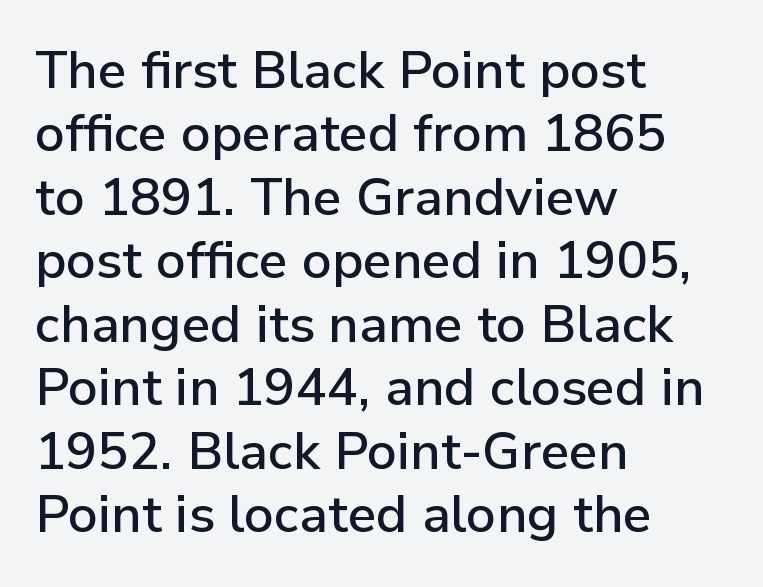
{"serif": "no", "italic": "no", "width": "normal", "stroke_contrast": "low", "x_height": "medium", "monospaced": "no", "underline": "no", "align": "left", "line_spacing_ratio": 1.22, "letter_spacing": "normal", "letter_spacing_em": 0.0, "glyph_px": 52}
